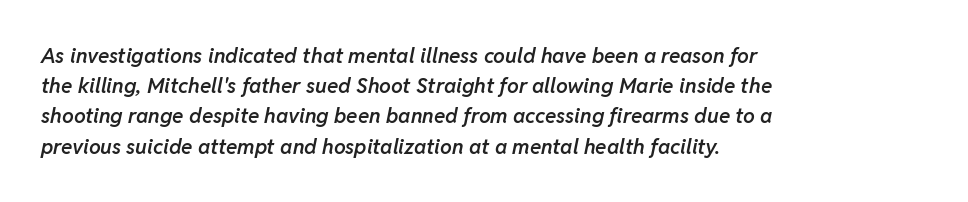
Q: Is the text bold? A: Semi-bold.
Q: Is the text italic (slanted)? A: Yes, it leans right by about 11 degrees.
Q: Is the text underlined? A: No.
Q: How is the paragraph aligned? A: Left-aligned.
Q: Is the spacing between letters normal or unusually wide? A: Normal.
Q: Is the spacing between lines tight, normal or loose? A: Normal.
